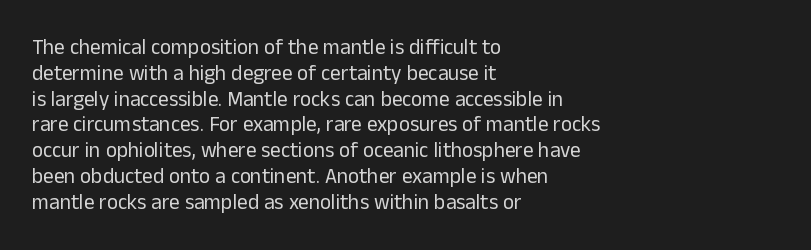
{"italic": "no", "bold": "no", "underline": "no", "align": "left", "line_spacing_ratio": 1.23, "letter_spacing": "normal", "letter_spacing_em": 0.0, "glyph_px": 21}
